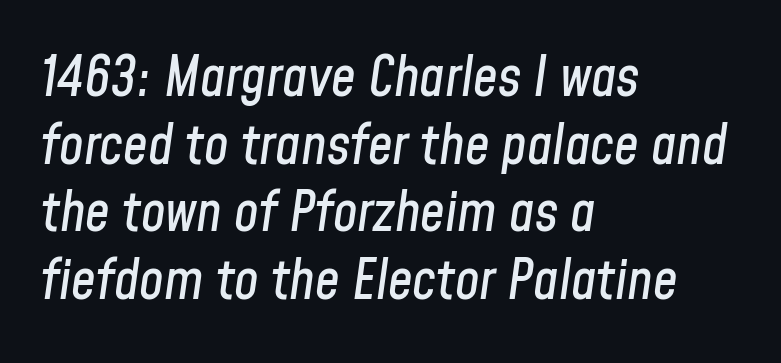
The image shows 55 px condensed type, italic (leaning right); set left-aligned, line spacing 1.23x, normal letter spacing, not underlined; low stroke contrast and a medium x-height.
